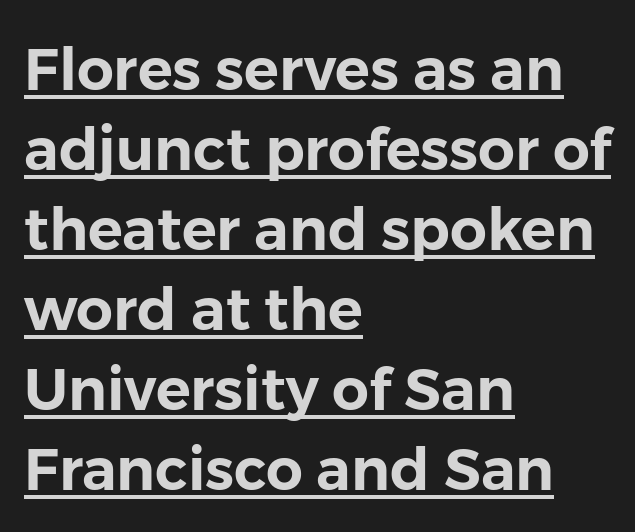
The image shows 58 px sans-serif type, upright; set left-aligned, normal line spacing (1.38x), normal letter spacing, underlined; low stroke contrast and a medium x-height.
